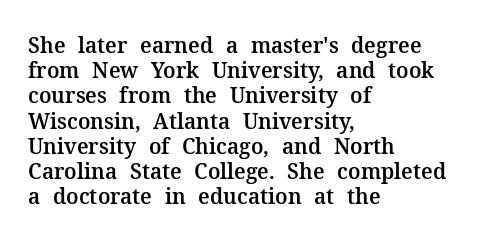
Q: Is the text italic (slanted)? A: No, it is upright.
Q: Is the text underlined? A: No.
Q: How is the paragraph aligned? A: Left-aligned.
Q: Is the spacing between letters normal or unusually wide? A: Normal.
